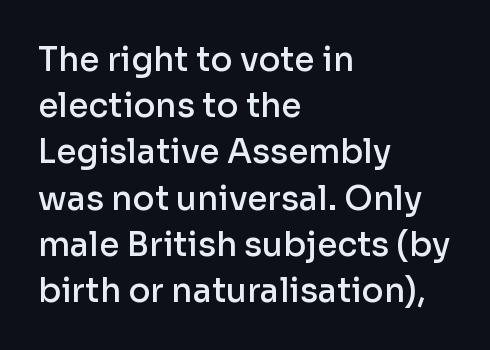
{"serif": "no", "italic": "no", "bold": "semi", "weight": "semibold", "width": "normal", "stroke_contrast": "low", "x_height": "medium", "monospaced": "no", "underline": "no", "align": "left", "line_spacing": "normal", "line_spacing_ratio": 1.4, "letter_spacing": "normal", "letter_spacing_em": 0.0, "glyph_px": 33}
